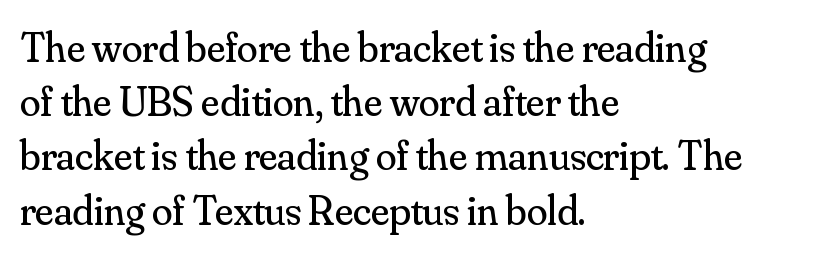
{"serif": "yes", "italic": "no", "bold": "no", "weight": "regular", "width": "normal", "stroke_contrast": "medium", "x_height": "small", "monospaced": "no", "underline": "no", "align": "left", "line_spacing": "normal", "line_spacing_ratio": 1.29, "letter_spacing": "normal", "letter_spacing_em": 0.0, "glyph_px": 42}
